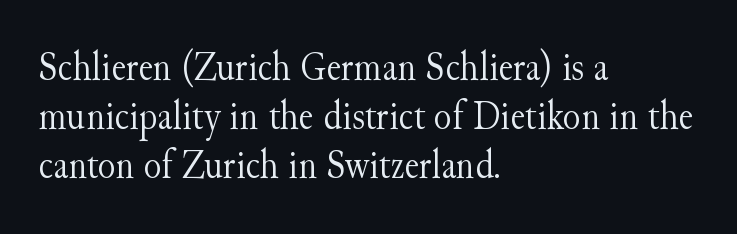
{"serif": "yes", "italic": "no", "bold": "no", "weight": "light", "width": "normal", "stroke_contrast": "medium", "x_height": "small", "monospaced": "no", "underline": "no", "align": "left", "line_spacing_ratio": 1.2, "letter_spacing": "normal", "letter_spacing_em": 0.0, "glyph_px": 41}
